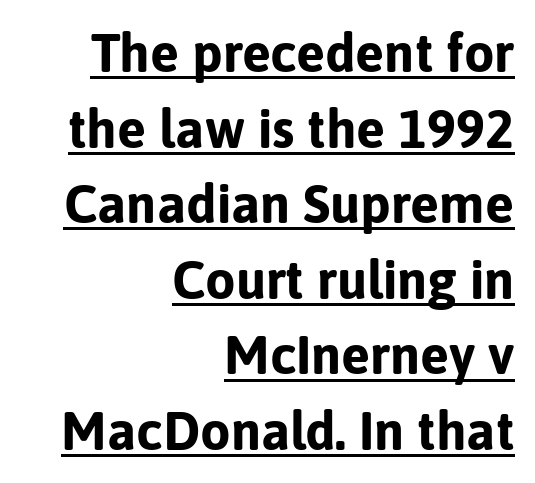
Q: Is the text bold? A: Yes.
Q: Is the text italic (slanted)? A: No, it is upright.
Q: Is the typeface a serif or a sans-serif typeface? A: Sans-serif.
Q: Is the text underlined? A: Yes.
Q: How is the paragraph aligned? A: Right-aligned.
Q: Is the spacing between letters normal or unusually wide? A: Normal.
Q: Is the spacing between lines tight, normal or loose? A: Normal.
Q: Width (condensed, normal, or wide)? A: Normal.
Q: Stroke contrast? A: Low.
Q: x-height? A: Medium.
Q: Monospaced? A: No.
